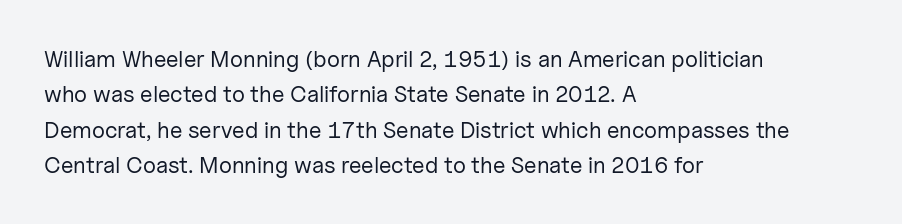
The face looks like a standard text weight, possibly lighter. Vertical strokes here are truly vertical. These lines keep a tight, regular rhythm from letter to letter. Leading matches the norm, producing a regular column. Left-aligned paragraph, ragged on the right. The space directly below the letters is spotless.
